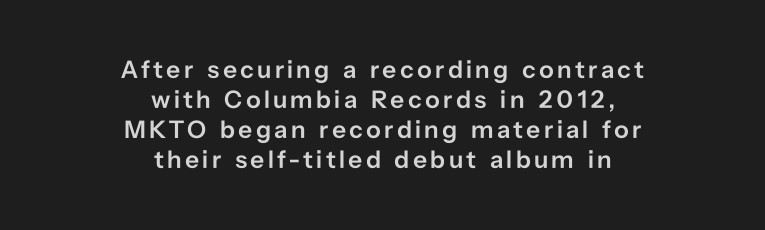
The strip under each line holds only bare page. Its strokes are somewhat broadened, the hallmark of semibold type. Line starts and ends both wander, symmetrically. Ascenders rise straight up at ninety degrees.
